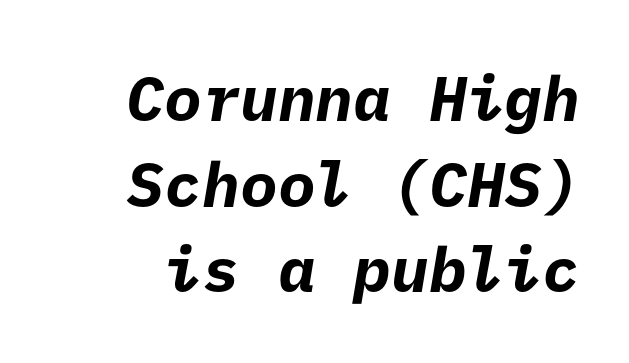
{"serif": "no", "bold": "yes", "weight": "bold", "width": "normal", "stroke_contrast": "low", "x_height": "medium", "underline": "no", "line_spacing": "normal", "line_spacing_ratio": 1.36, "letter_spacing": "normal", "letter_spacing_em": 0.0, "glyph_px": 63}
